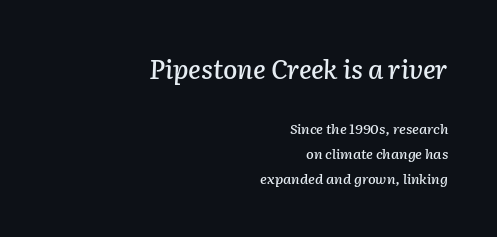
{"italic": "yes", "lean": "right", "slant_degrees": 2, "underline": "no", "align": "right", "line_spacing_ratio": 1.8, "letter_spacing": "normal", "letter_spacing_em": 0.0, "larger_block": "first", "size_ratio": 1.86, "glyph_px": 26}
